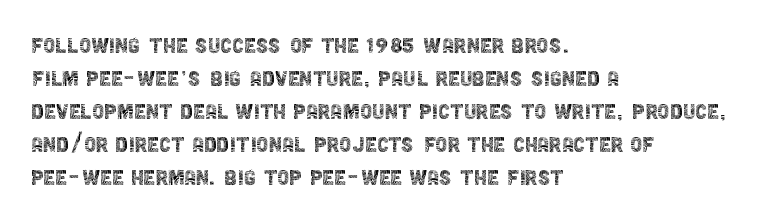
The type sits square on the baseline with zero lean. All the whitespace from short lines collects on the right. Students, note that the glyphs here touch the page at normal intervals. Weight class: somewhere from thin through regular. The foot of each line stays bare and open.
